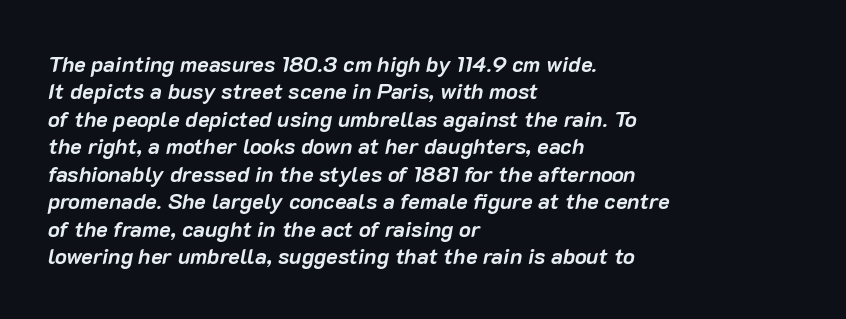
Does the leading feel generous? No, just average. Tall strokes in this sample are angled rather than plumb. The paragraph shown leans on its left margin. Any mark beneath the type? The region is blank. Tracking here is standard; glyphs follow each other at the usual distance. Summary of weight: heavy, a full bold.
